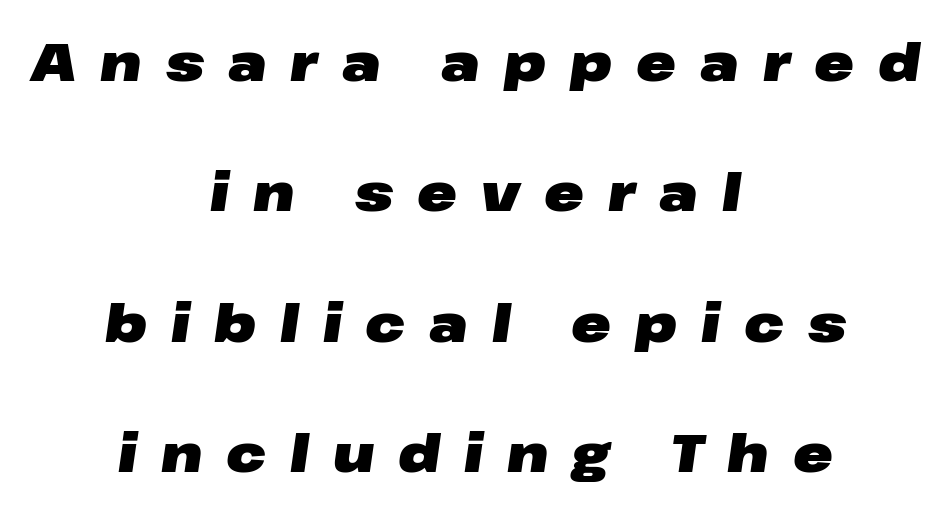
Q: Is the text bold? A: Yes.
Q: Is the text italic (slanted)? A: Yes, it leans right by about 8 degrees.
Q: Is the text underlined? A: No.
Q: How is the paragraph aligned? A: Centered.
Q: Is the spacing between letters normal or unusually wide? A: Unusually wide.
Q: Is the spacing between lines tight, normal or loose? A: Loose.
Q: Width (condensed, normal, or wide)? A: Wide.
Q: Stroke contrast? A: Low.
Q: x-height? A: Medium.
Q: Monospaced? A: No.
